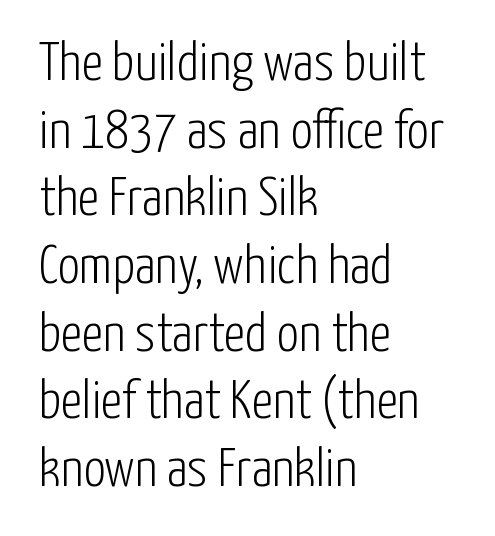
{"serif": "no", "italic": "no", "bold": "no", "weight": "light", "width": "condensed", "stroke_contrast": "low", "x_height": "medium", "monospaced": "no", "underline": "no", "align": "left", "line_spacing_ratio": 1.23, "letter_spacing": "normal", "letter_spacing_em": 0.0, "glyph_px": 55}
